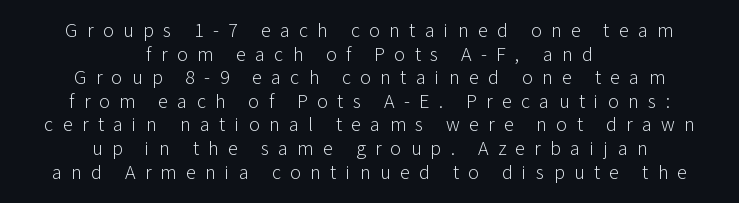
{"italic": "no", "bold": "no", "underline": "no", "align": "center", "line_spacing_ratio": 1.18, "letter_spacing": "wide", "letter_spacing_em": 0.47, "glyph_px": 20}
